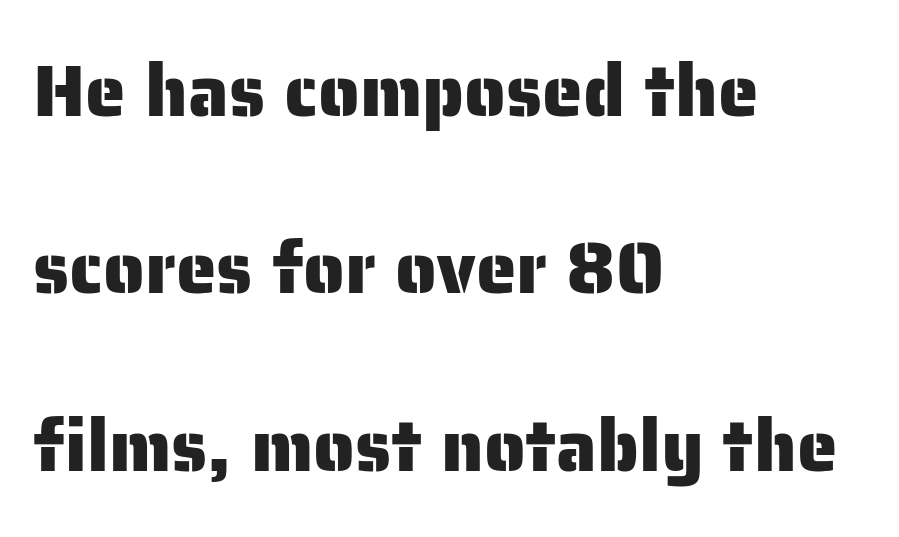
Baseline-to-baseline distance is far greater than the letter height. The compositor pushed each line to the left boundary. The words here are not underlined. Nothing unusual about the tracking: characters are spaced as the font intends. The letters advance in unequal steps, a hallmark of proportional type. Serifs: no, the terminals of the letterforms are clean.
